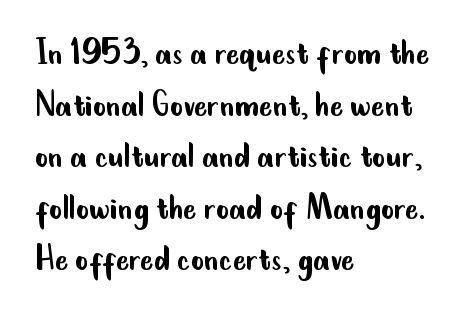
{"serif": "no", "italic": "no", "bold": "no", "weight": "regular", "width": "condensed", "stroke_contrast": "low", "x_height": "small", "monospaced": "no", "underline": "no", "align": "left", "line_spacing": "normal", "line_spacing_ratio": 1.29, "letter_spacing": "normal", "letter_spacing_em": 0.0, "glyph_px": 40}
